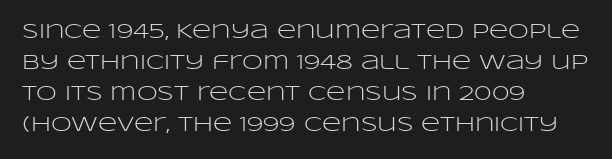
The image shows 21 px text type, upright; set left-aligned, normal line spacing (1.48x), normal letter spacing, not underlined.
